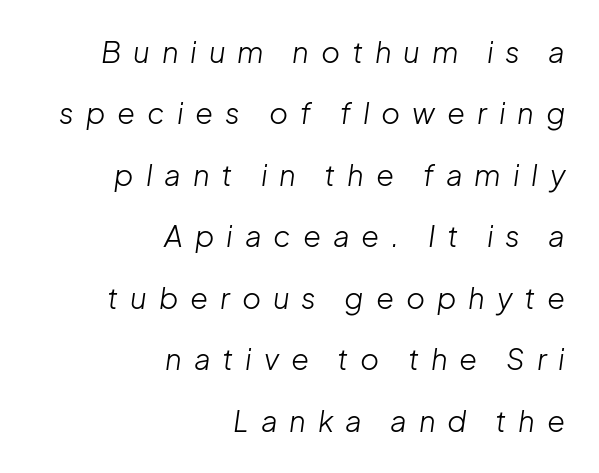
The image shows 29 px light type, italic (leaning right); set right-aligned, loose line spacing (2.12x), unusually wide letter spacing (+0.41 em), not underlined; low stroke contrast and a medium x-height.
